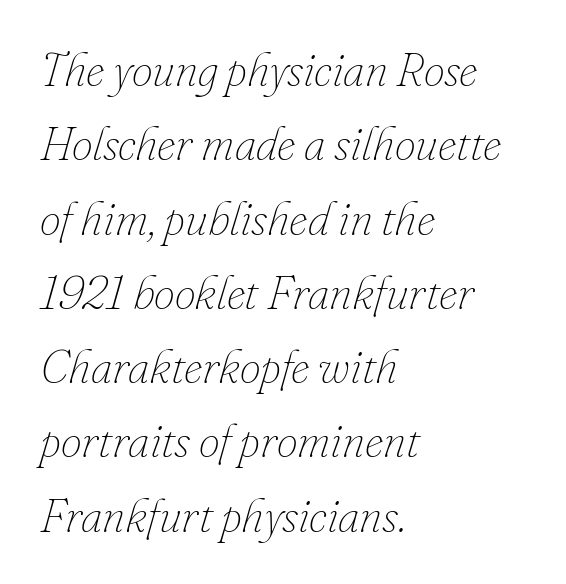
Q: Is the text bold? A: No.
Q: Is the text italic (slanted)? A: Yes, it leans right by about 16 degrees.
Q: Is the text underlined? A: No.
Q: How is the paragraph aligned? A: Left-aligned.
Q: Is the spacing between letters normal or unusually wide? A: Normal.
Q: Is the spacing between lines tight, normal or loose? A: Normal.
Q: Width (condensed, normal, or wide)? A: Normal.
Q: Stroke contrast? A: Low.
Q: x-height? A: Small.
Q: Monospaced? A: No.
